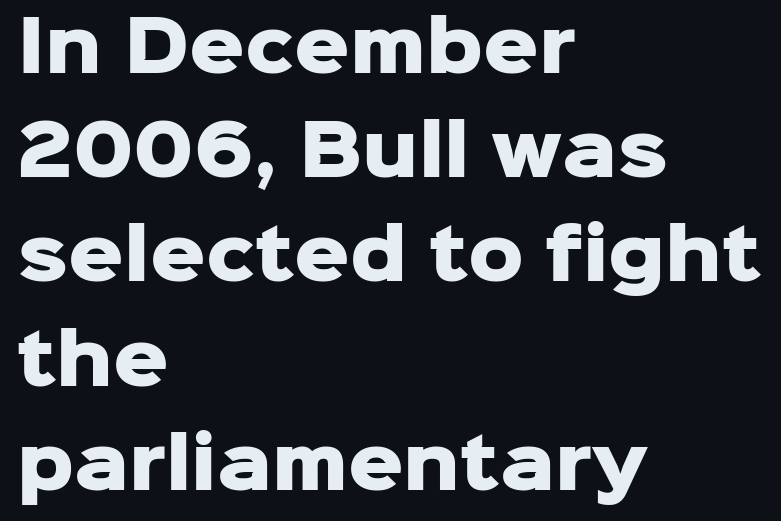
{"serif": "no", "italic": "no", "bold": "yes", "weight": "heavy", "width": "normal", "stroke_contrast": "low", "x_height": "medium", "monospaced": "no", "underline": "no", "align": "left", "line_spacing": "normal", "line_spacing_ratio": 1.51, "letter_spacing": "normal", "letter_spacing_em": 0.0, "glyph_px": 69}
